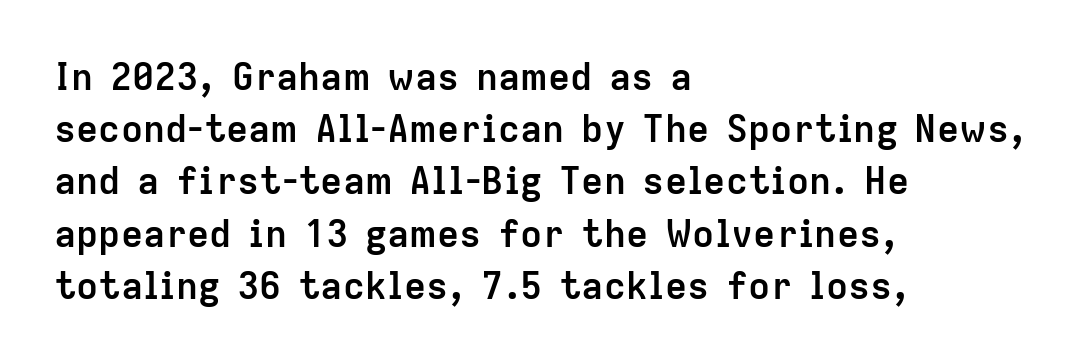
A roman cut, with each character standing at attention. Is the type bold? Yes — the strokes are clearly thick and heavy. The designer went with a sans here, leaving each stem footless. The lines are quadded left. Decoration check: the copy has no underline.
